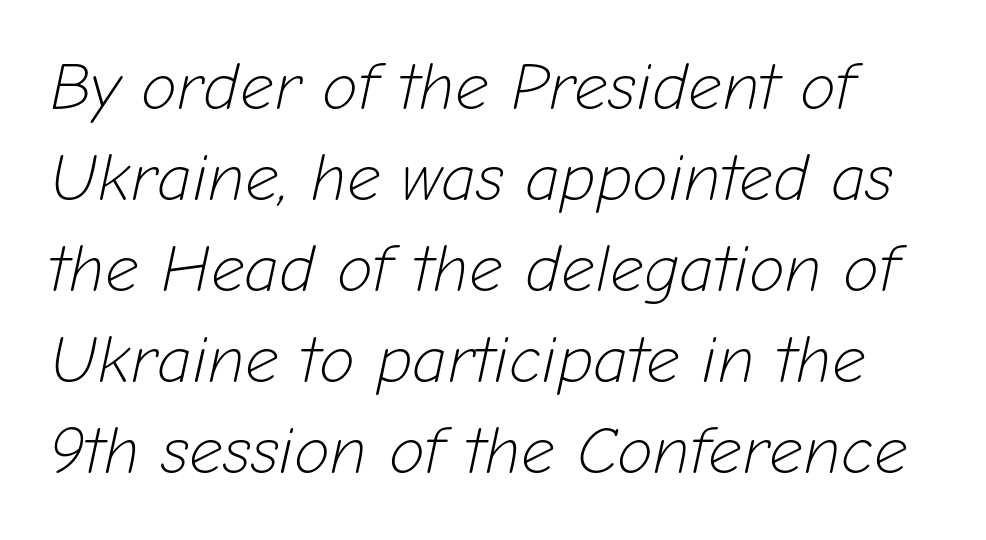
The image shows 66 px light type, italic (leaning right); set normal line spacing (1.38x), normal letter spacing, not underlined; low stroke contrast and a medium x-height.
